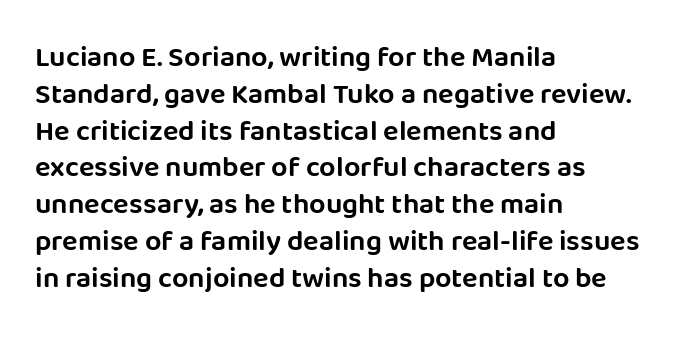
Q: Is the text italic (slanted)? A: No, it is upright.
Q: Is the typeface a serif or a sans-serif typeface? A: Sans-serif.
Q: Is the text underlined? A: No.
Q: How is the paragraph aligned? A: Left-aligned.
Q: Is the spacing between letters normal or unusually wide? A: Normal.
Q: Is the spacing between lines tight, normal or loose? A: Normal.
Q: Width (condensed, normal, or wide)? A: Normal.
Q: Stroke contrast? A: Low.
Q: x-height? A: Large.
Q: Monospaced? A: No.
